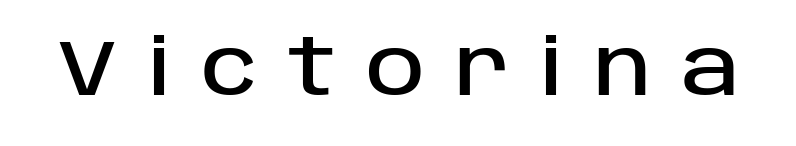
The image shows 79 px sans-serif type, upright; set unusually wide letter spacing (+0.38 em), not underlined; low stroke contrast and a large x-height.
